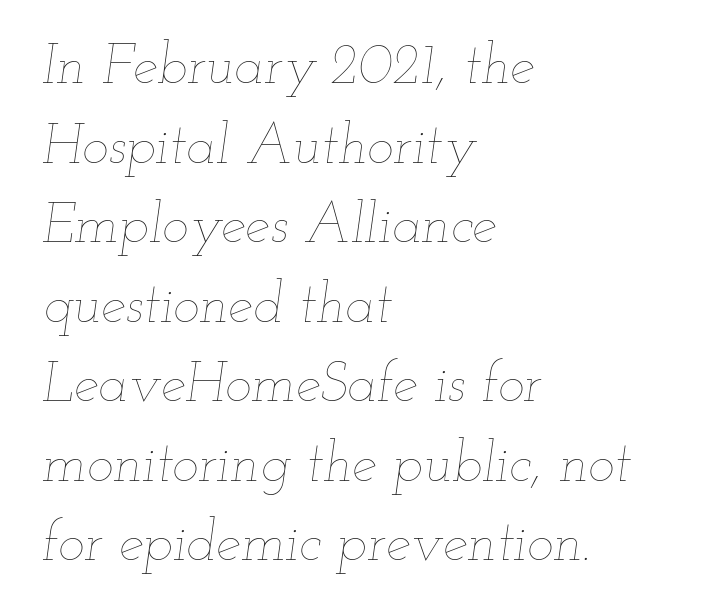
Q: Is the text bold? A: No.
Q: Is the text italic (slanted)? A: Yes, it leans right by about 12 degrees.
Q: Is the text underlined? A: No.
Q: How is the paragraph aligned? A: Left-aligned.
Q: Is the spacing between letters normal or unusually wide? A: Normal.
Q: Is the spacing between lines tight, normal or loose? A: Normal.
Q: Width (condensed, normal, or wide)? A: Wide.
Q: Stroke contrast? A: Low.
Q: x-height? A: Small.
Q: Monospaced? A: No.
